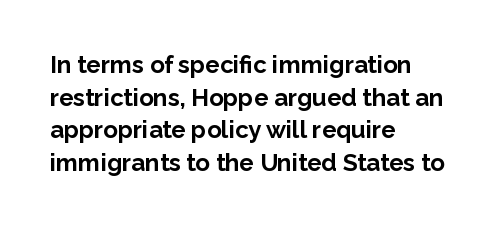
{"italic": "no", "bold": "yes", "underline": "no", "align": "left", "line_spacing": "normal", "line_spacing_ratio": 1.36, "letter_spacing": "normal", "letter_spacing_em": 0.0, "glyph_px": 24}
